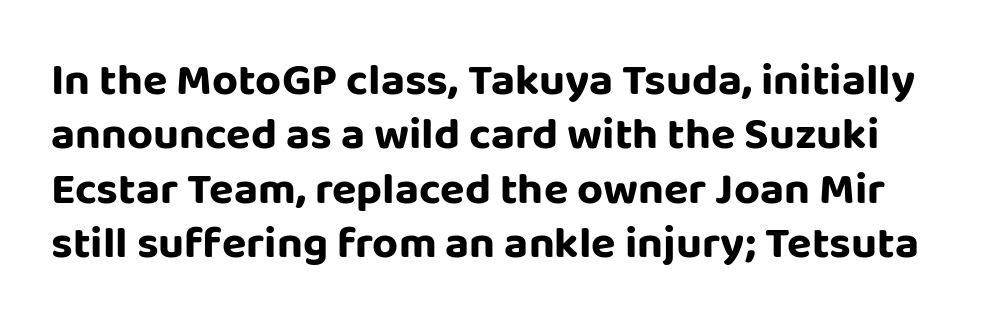
The image shows 45 px sans-serif type, upright; set line spacing 1.21x, normal letter spacing, not underlined; low stroke contrast and a large x-height.
